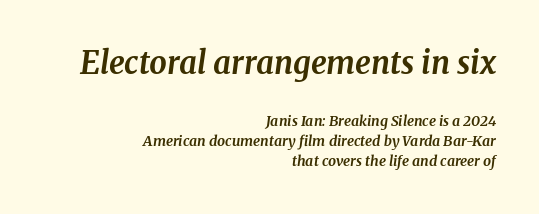
Q: Is the text bold? A: Yes.
Q: Is the text italic (slanted)? A: Yes, it leans right by about 8 degrees.
Q: Is the typeface a serif or a sans-serif typeface? A: Serif.
Q: Is the text underlined? A: No.
Q: How is the paragraph aligned? A: Right-aligned.
Q: Is the spacing between letters normal or unusually wide? A: Normal.
Q: Is the spacing between lines tight, normal or loose? A: Normal.
Q: Which block of text is set in a larger size, the first (top) or the second (bottom)? A: The first (top) one.
Q: Width (condensed, normal, or wide)? A: Normal.
Q: Stroke contrast? A: Medium.
Q: x-height? A: Medium.
Q: Monospaced? A: No.
